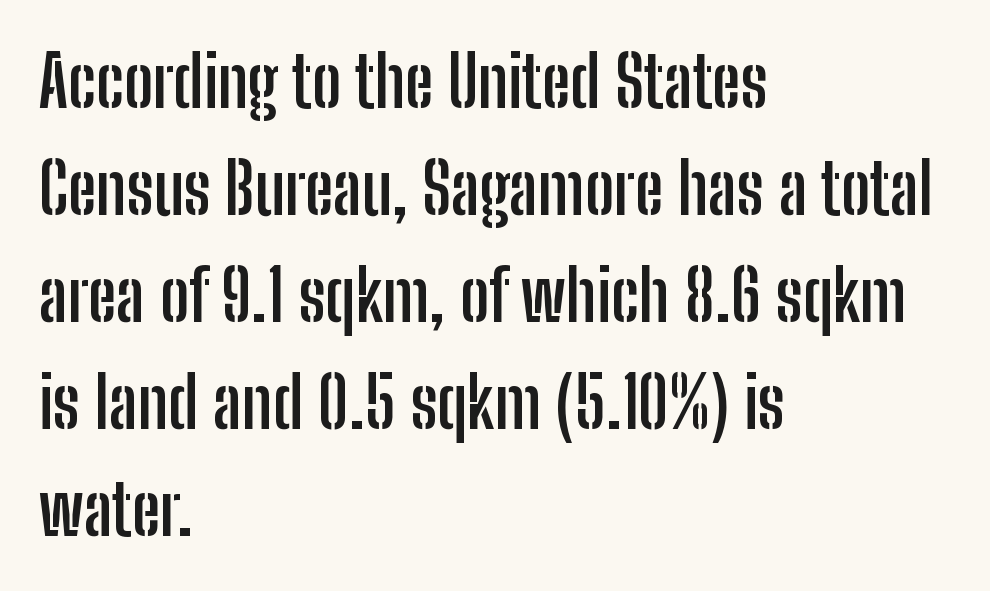
{"serif": "no", "italic": "no", "bold": "yes", "weight": "semibold", "width": "condensed", "stroke_contrast": "low", "x_height": "medium", "monospaced": "no", "underline": "no", "align": "left", "line_spacing": "normal", "line_spacing_ratio": 1.53, "letter_spacing": "normal", "letter_spacing_em": 0.0, "glyph_px": 70}
